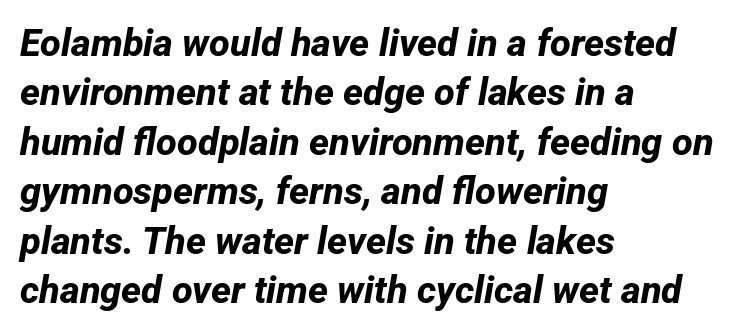
The image shows 38 px bold sans-serif type; set left-aligned, normal line spacing (1.3x), normal letter spacing, not underlined; low stroke contrast and a medium x-height.
